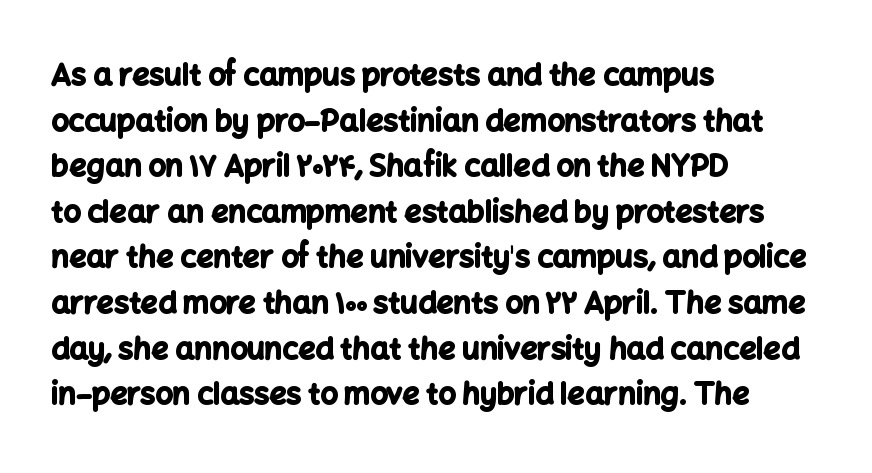
The image shows 30 px bold sans-serif type, upright; set left-aligned, normal line spacing (1.52x), normal letter spacing, not underlined; low stroke contrast and a medium x-height.
